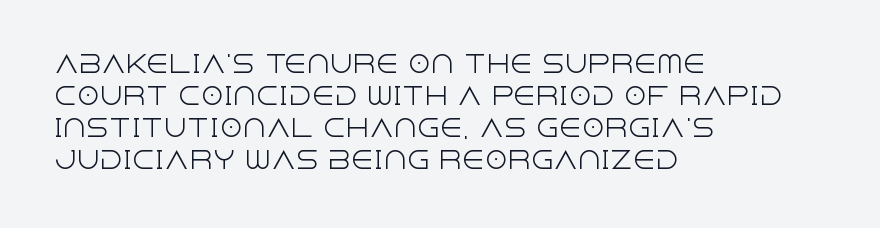
{"italic": "no", "bold": "no", "underline": "no", "align": "left", "line_spacing": "normal", "line_spacing_ratio": 1.39, "letter_spacing": "normal", "letter_spacing_em": 0.0, "glyph_px": 23}
